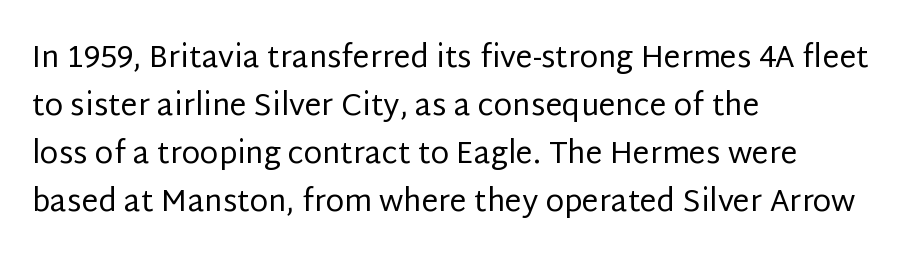
The image shows 30 px regular-weight sans-serif type, upright; set left-aligned, normal line spacing (1.6x), normal letter spacing, not underlined; low stroke contrast and a large x-height.
